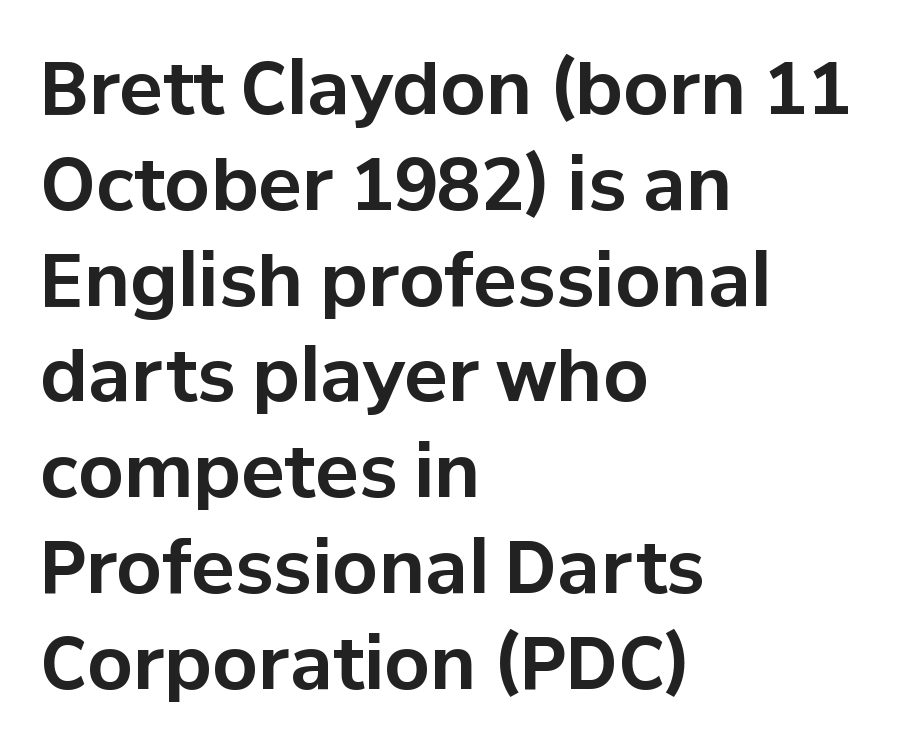
The image shows 72 px bold sans-serif type, upright; set left-aligned, normal line spacing (1.33x), normal letter spacing, not underlined; low stroke contrast and a medium x-height.
